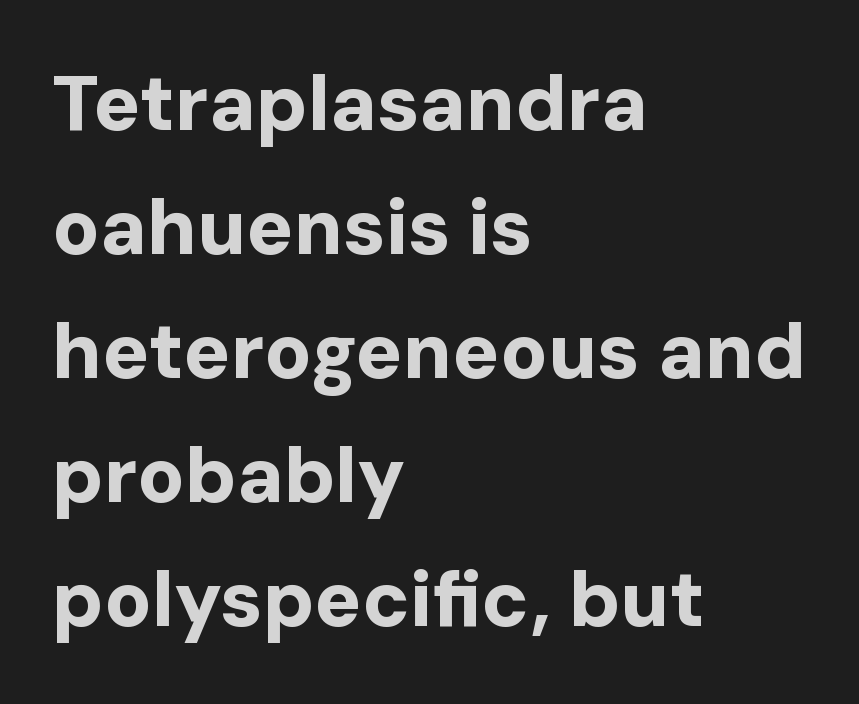
{"serif": "no", "italic": "no", "bold": "yes", "weight": "bold", "width": "normal", "stroke_contrast": "low", "x_height": "medium", "monospaced": "no", "underline": "no", "align": "left", "line_spacing": "normal", "line_spacing_ratio": 1.59, "letter_spacing": "normal", "letter_spacing_em": 0.0, "glyph_px": 78}
